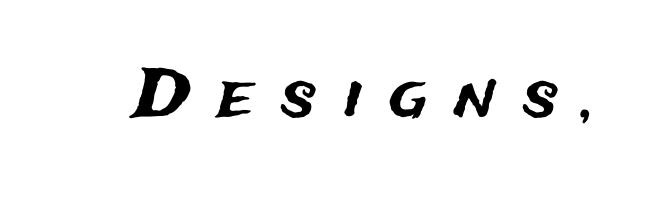
The image shows 66 px sans-serif type; set unusually wide letter spacing (+0.41 em), not underlined; medium stroke contrast and a medium x-height.
